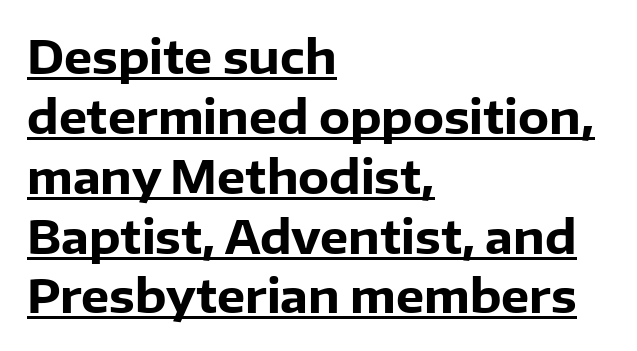
You could call the tracking neutral — neither tight nor loose. Note the varied advance widths — an 'i' is clearly narrower than an 'm'. The font family rendered here belongs to the sans-serif group. The lettering is marked with a stroke running underneath it. Horizontal bands of white between lines are of average thickness.
